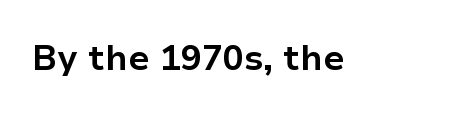
The image shows 35 px bold sans-serif type, upright; set normal letter spacing, not underlined; low stroke contrast and a medium x-height.
